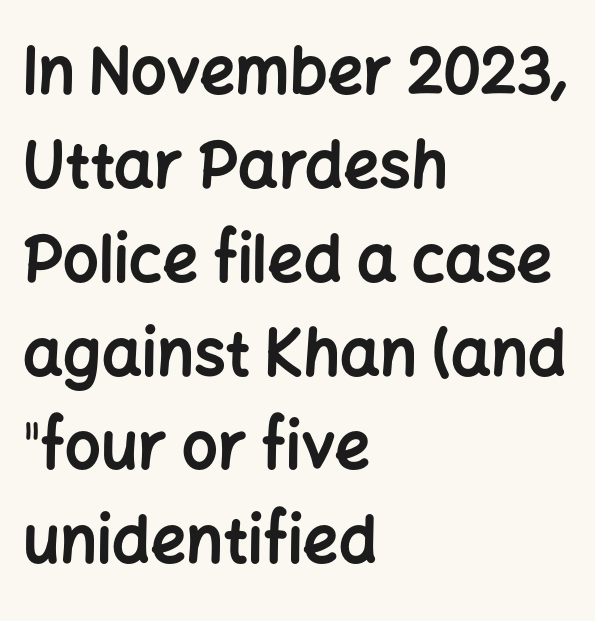
The image shows 63 px bold sans-serif type, upright; set left-aligned, normal line spacing (1.49x), normal letter spacing, not underlined; low stroke contrast and a medium x-height.
